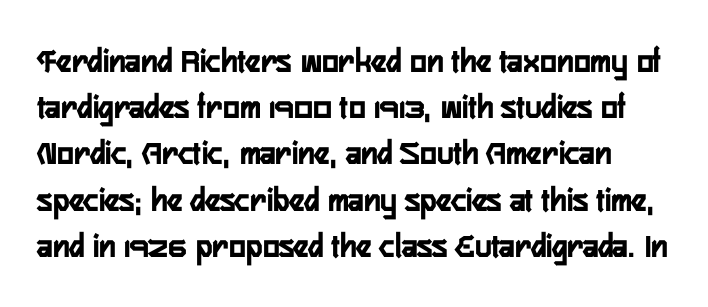
Q: Is the text italic (slanted)? A: No, it is upright.
Q: Is the typeface a serif or a sans-serif typeface? A: Sans-serif.
Q: Is the text underlined? A: No.
Q: Is the spacing between letters normal or unusually wide? A: Normal.
Q: Is the spacing between lines tight, normal or loose? A: Normal.
Q: Width (condensed, normal, or wide)? A: Condensed.
Q: Stroke contrast? A: Low.
Q: x-height? A: Medium.
Q: Monospaced? A: No.
